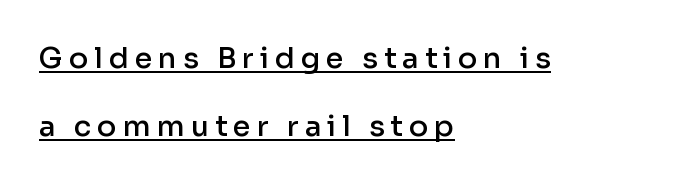
Is there much room between lines? Yes — plenty of vertical air separates them. A somewhat darkened texture: the type is semibold rather than bold. The sample's only ornament is a line tracing under the words. Does the lettering tilt? It doesn't — this is upright. One-word summary of the alignment: left.
